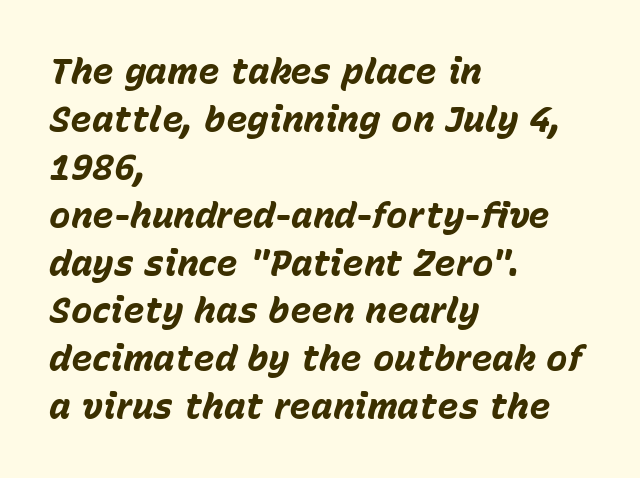
Inter-character spacing is left at the font's built-in metrics. Yep, that's italic — everything's leaning. Leading: standard. Where is the straight margin? On the left.
